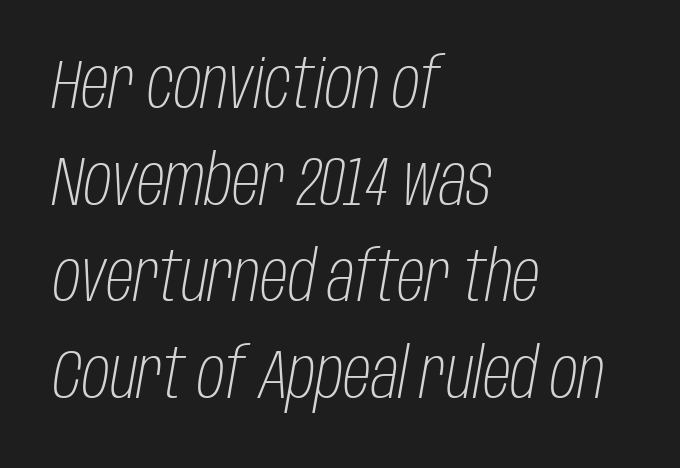
The image shows 69 px light, condensed type, italic (leaning right); set left-aligned, normal line spacing (1.4x), normal letter spacing, not underlined; low stroke contrast and a large x-height.
